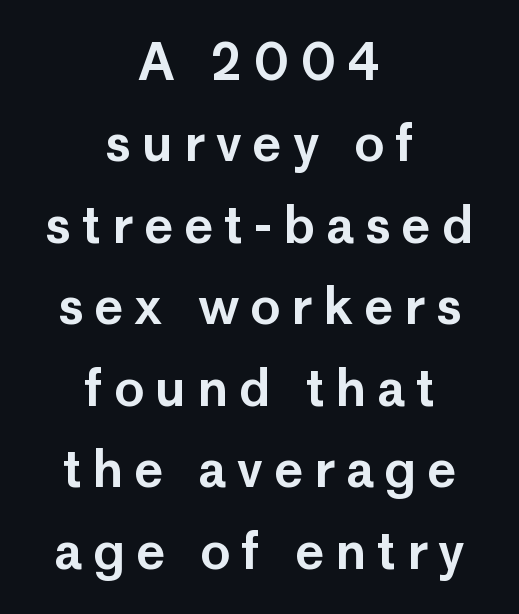
Is there much room between lines? A standard amount, neither cramped nor airy. Compared with typical body copy, the letter spacing here is much looser. The rendering shows plain stroke endings on the letterforms — a sans-serif design. Casual observation: everything's sitting right in the middle. Unlike italic type, these characters show no tilt at all. The string is rendered with underlining switched off.
